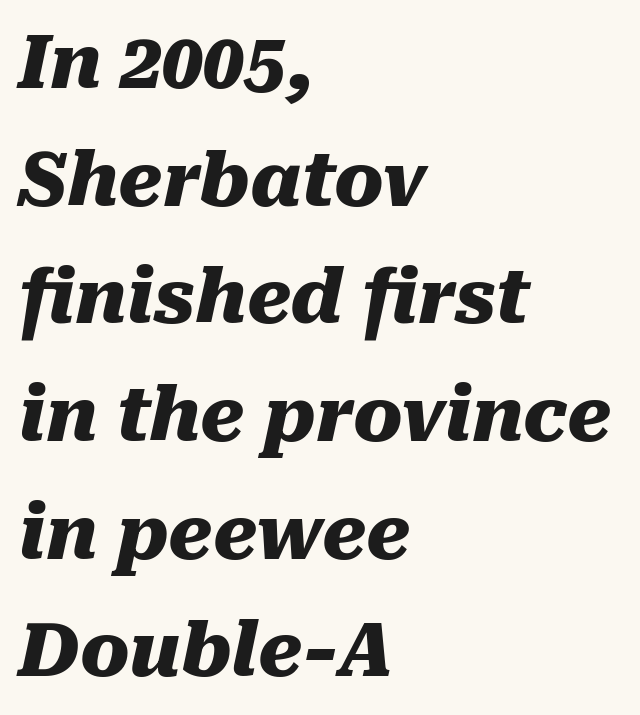
Observe the ordinary spacing: letters are neighbours, not strangers. Slant detected: the letters are inclined. Pretty heavy lettering here — definitely bold. The passage is arranged the way most books set body copy — flush left. The space beneath each line is pristine and unruled. Each letter keeps its own natural width here, so spacing adapts to shape.
